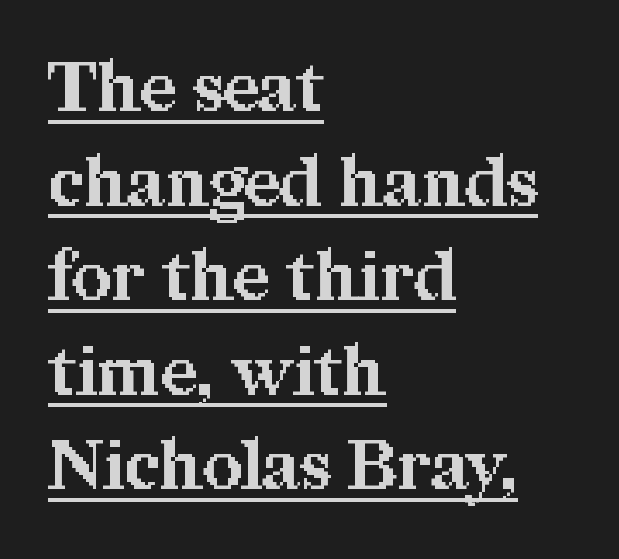
{"serif": "yes", "italic": "no", "bold": "yes", "weight": "bold", "width": "normal", "stroke_contrast": "medium", "x_height": "medium", "monospaced": "no", "underline": "yes", "align": "left", "line_spacing": "normal", "line_spacing_ratio": 1.37, "letter_spacing": "normal", "letter_spacing_em": 0.0, "glyph_px": 69}
